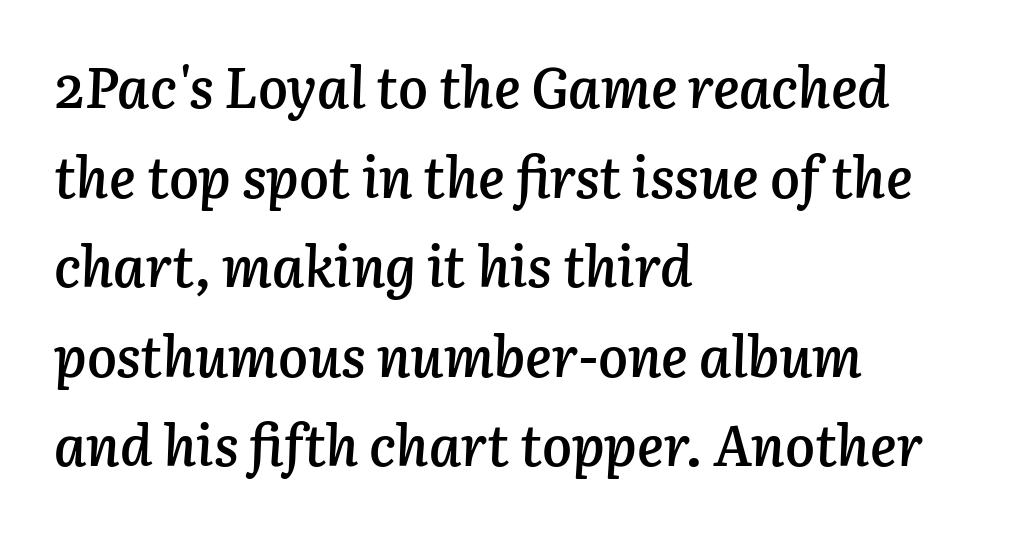
Q: Is the text bold? A: Semi-bold.
Q: Is the text italic (slanted)? A: Yes, it leans right by about 3 degrees.
Q: Is the text underlined? A: No.
Q: How is the paragraph aligned? A: Left-aligned.
Q: Is the spacing between letters normal or unusually wide? A: Normal.
Q: Is the spacing between lines tight, normal or loose? A: Normal.
Q: Width (condensed, normal, or wide)? A: Normal.
Q: Stroke contrast? A: Low.
Q: x-height? A: Medium.
Q: Monospaced? A: No.
